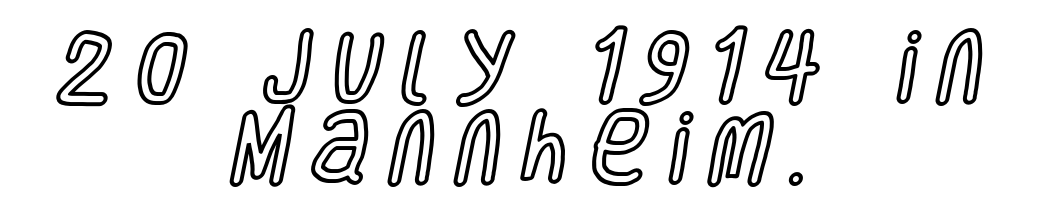
Where is the straight margin? There isn't one; the lines are centered. This sample has the flowing, uneven cadence of proportional lettering. In terms of leading, this rendering errs on the cramped side. Look at the tracking — it's clearly loosened, letters drifting apart. A bare baseline throughout the passage.
